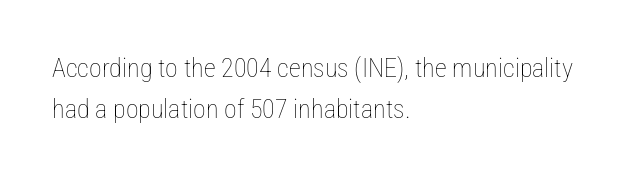
Q: Is the text bold? A: No.
Q: Is the text italic (slanted)? A: No, it is upright.
Q: Is the text underlined? A: No.
Q: How is the paragraph aligned? A: Left-aligned.
Q: Is the spacing between letters normal or unusually wide? A: Normal.
Q: Is the spacing between lines tight, normal or loose? A: Normal.
